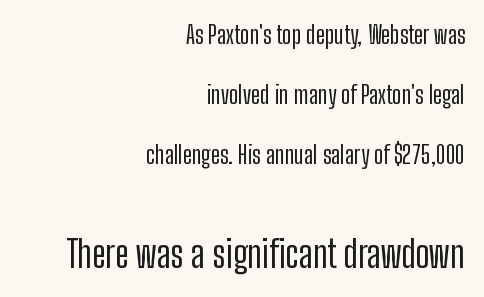
The image shows 38 px condensed sans-serif type, upright; set right-aligned, loose line spacing (2.41x), normal letter spacing, not underlined; the second (bottom) block is 1.52x larger; low stroke contrast and a medium x-height.
